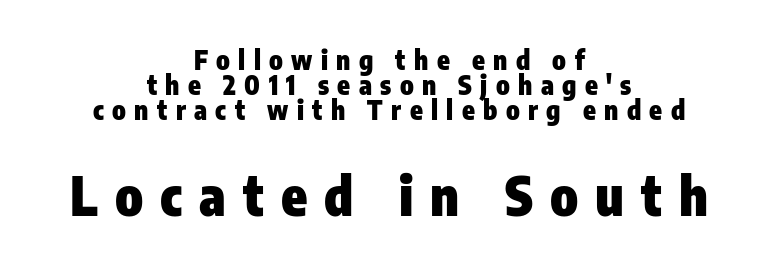
Q: Is the text bold? A: Yes.
Q: Is the text italic (slanted)? A: No, it is upright.
Q: Is the typeface a serif or a sans-serif typeface? A: Sans-serif.
Q: Is the text underlined? A: No.
Q: How is the paragraph aligned? A: Centered.
Q: Is the spacing between letters normal or unusually wide? A: Unusually wide.
Q: Is the spacing between lines tight, normal or loose? A: Tight.
Q: Which block of text is set in a larger size, the first (top) or the second (bottom)? A: The second (bottom) one.
Q: Width (condensed, normal, or wide)? A: Condensed.
Q: Stroke contrast? A: Low.
Q: x-height? A: Medium.
Q: Monospaced? A: No.
